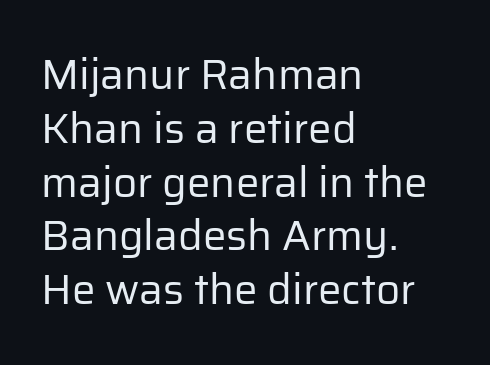
The image shows 42 px regular-weight sans-serif type, upright; set left-aligned, normal line spacing (1.28x), normal letter spacing, not underlined; low stroke contrast and a medium x-height.
